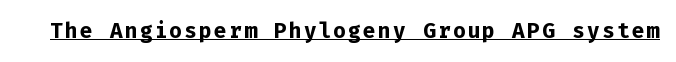
{"italic": "no", "bold": "yes", "underline": "yes", "glyph_px": 21}
